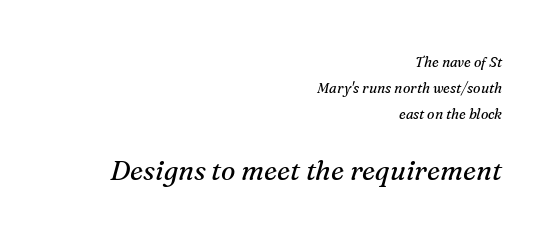
The image shows 27 px text type, italic (leaning right); set right-aligned, line spacing 1.87x, normal letter spacing, not underlined; the second (bottom) block is 1.93x larger.
